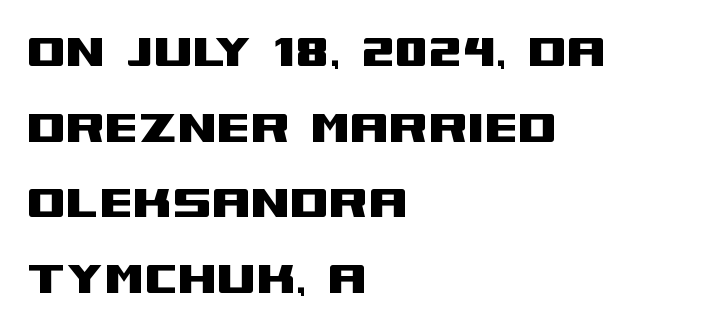
The image shows 56 px wide sans-serif type, upright; set left-aligned, normal line spacing (1.35x), normal letter spacing, not underlined; medium stroke contrast and a large x-height.
